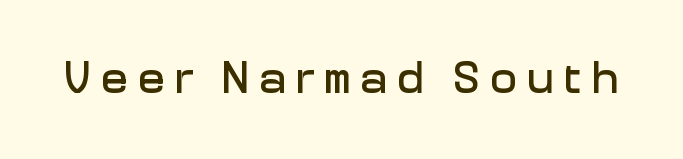
The image shows 45 px sans-serif type, upright; set unusually wide letter spacing (+0.22 em), not underlined; low stroke contrast and a medium x-height.
